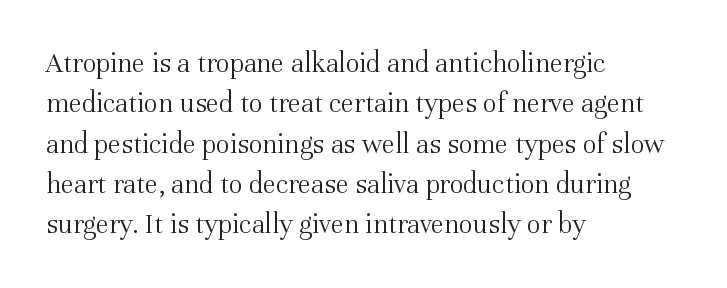
Q: Is the text bold? A: No.
Q: Is the text italic (slanted)? A: No, it is upright.
Q: Is the typeface a serif or a sans-serif typeface? A: Serif.
Q: Is the text underlined? A: No.
Q: How is the paragraph aligned? A: Left-aligned.
Q: Is the spacing between letters normal or unusually wide? A: Normal.
Q: Is the spacing between lines tight, normal or loose? A: Normal.
Q: Width (condensed, normal, or wide)? A: Normal.
Q: Stroke contrast? A: Medium.
Q: x-height? A: Medium.
Q: Monospaced? A: No.
